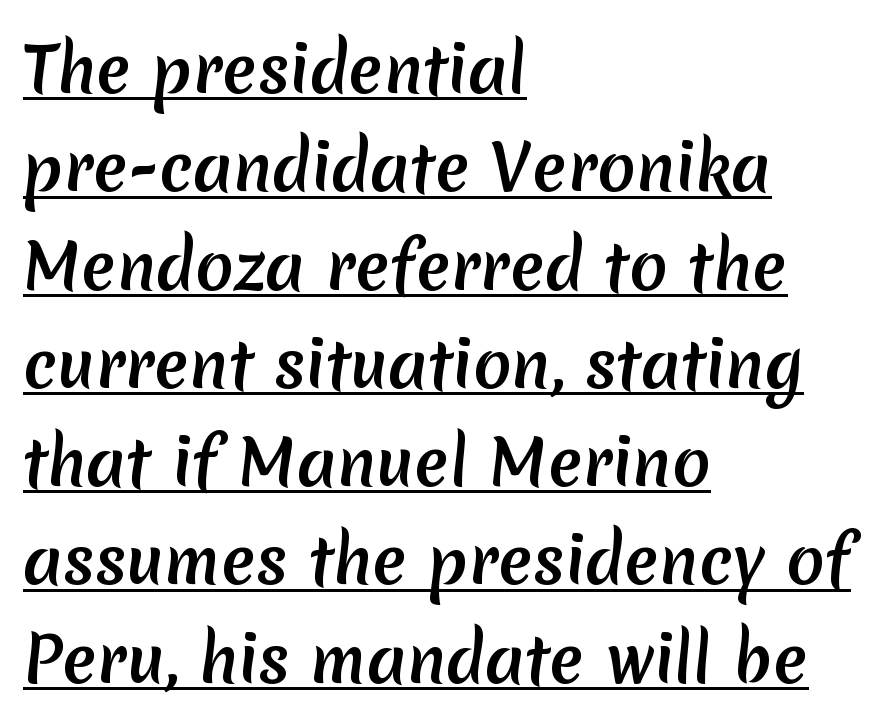
The image shows 63 px sans-serif type; set left-aligned, normal line spacing (1.56x), normal letter spacing, underlined; medium stroke contrast and a medium x-height.
